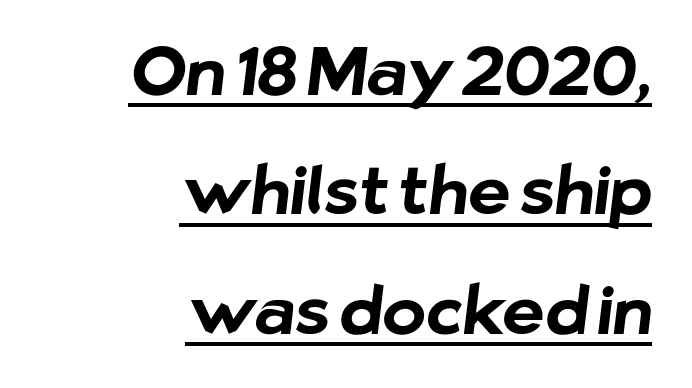
The image shows 66 px bold sans-serif type; set right-aligned, line spacing 1.81x, normal letter spacing, underlined; low stroke contrast and a medium x-height.
